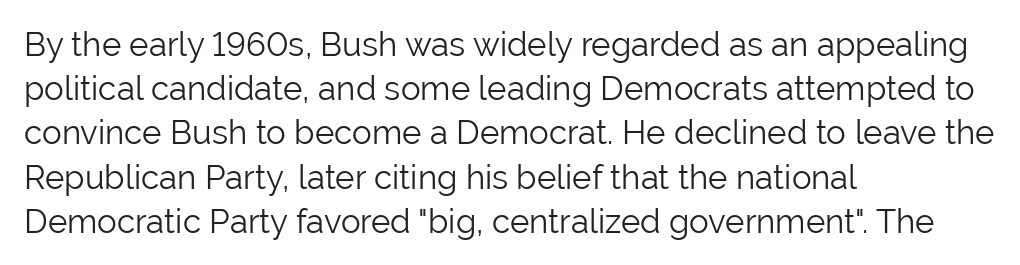
Notice how the passage keeps a crisp vertical edge on the left only. Think of a printed novel: that variable character pitch is what you see here. The designer left line spacing at the default. Students, note that the glyphs here touch the page at normal intervals. Nope, no serifs anywhere on these letters. The weight tops out at a normal text grade.
